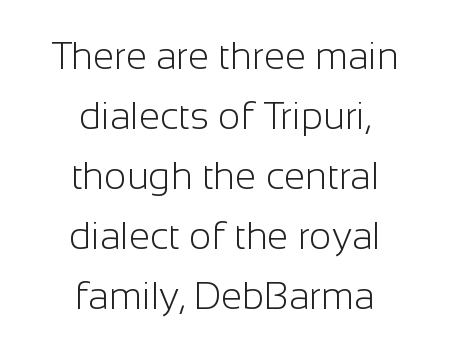
{"serif": "no", "italic": "no", "bold": "no", "weight": "light", "width": "normal", "stroke_contrast": "low", "x_height": "medium", "monospaced": "no", "underline": "no", "align": "center", "line_spacing": "normal", "line_spacing_ratio": 1.58, "letter_spacing": "normal", "letter_spacing_em": 0.0, "glyph_px": 38}
